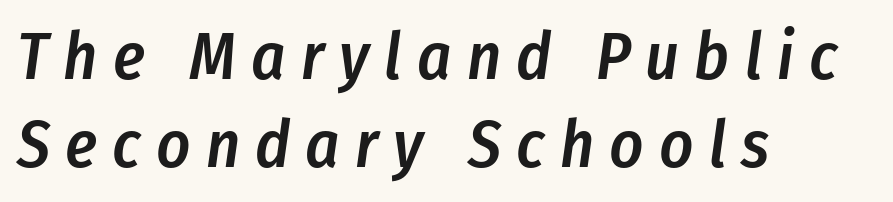
{"italic": "yes", "lean": "right", "slant_degrees": 8, "bold": "semi", "weight": "semibold", "width": "condensed", "stroke_contrast": "low", "x_height": "medium", "monospaced": "no", "underline": "no", "align": "left", "line_spacing": "normal", "line_spacing_ratio": 1.33, "letter_spacing": "wide", "letter_spacing_em": 0.23, "glyph_px": 66}
